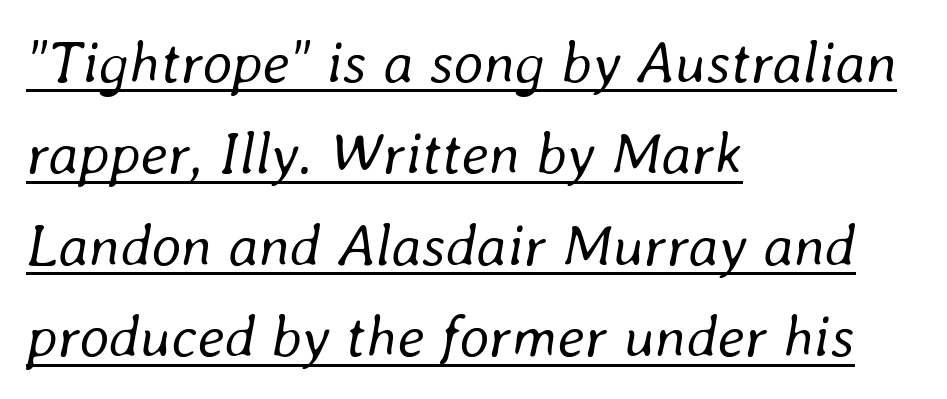
{"italic": "yes", "lean": "right", "slant_degrees": 8, "bold": "no", "weight": "regular", "width": "normal", "stroke_contrast": "low", "x_height": "medium", "monospaced": "no", "underline": "yes", "align": "left", "line_spacing": "normal", "line_spacing_ratio": 1.55, "letter_spacing": "normal", "letter_spacing_em": 0.0, "glyph_px": 59}
